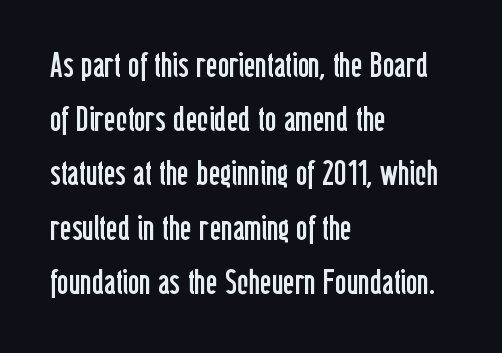
Each word holds together tightly as a unit, with standard inter-letter gaps. The lines sit at an ordinary, default distance from one another. The typography opts for an upright posture over an oblique one. Ink coverage per letter is moderate at most.
